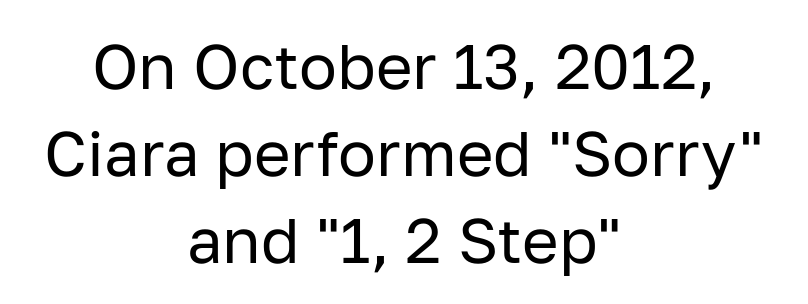
Q: Is the text bold? A: No.
Q: Is the text italic (slanted)? A: No, it is upright.
Q: Is the typeface a serif or a sans-serif typeface? A: Sans-serif.
Q: Is the text underlined? A: No.
Q: How is the paragraph aligned? A: Centered.
Q: Is the spacing between letters normal or unusually wide? A: Normal.
Q: Is the spacing between lines tight, normal or loose? A: Normal.
Q: Width (condensed, normal, or wide)? A: Normal.
Q: Stroke contrast? A: Low.
Q: x-height? A: Medium.
Q: Monospaced? A: No.
